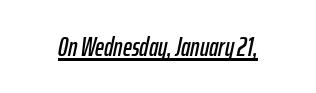
{"italic": "yes", "lean": "right", "slant_degrees": 12, "underline": "yes", "letter_spacing": "normal", "letter_spacing_em": 0.0, "glyph_px": 27}
